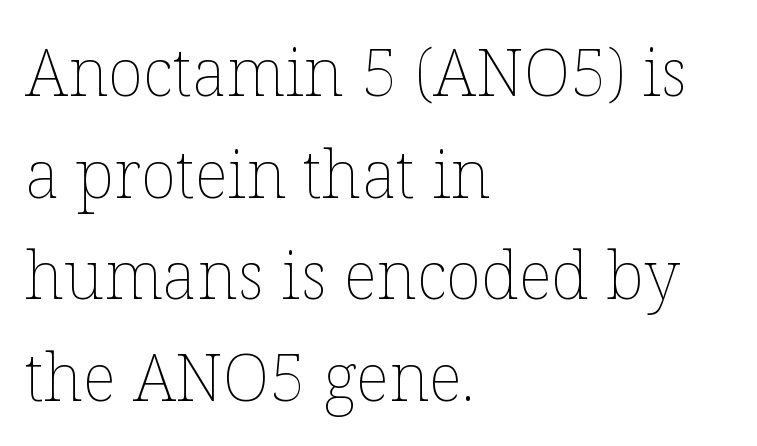
Q: Is the text bold? A: No.
Q: Is the text italic (slanted)? A: No, it is upright.
Q: Is the text underlined? A: No.
Q: How is the paragraph aligned? A: Left-aligned.
Q: Is the spacing between letters normal or unusually wide? A: Normal.
Q: Is the spacing between lines tight, normal or loose? A: Normal.
Q: Width (condensed, normal, or wide)? A: Normal.
Q: Stroke contrast? A: Low.
Q: x-height? A: Medium.
Q: Monospaced? A: No.
